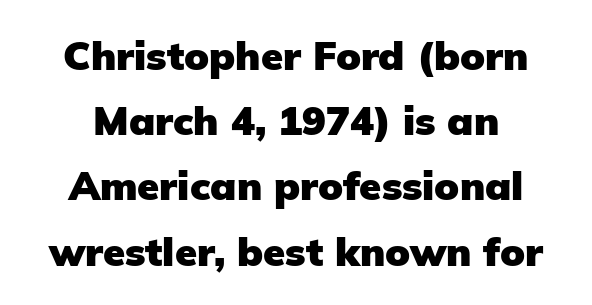
Q: Is the text bold? A: Yes.
Q: Is the text italic (slanted)? A: No, it is upright.
Q: Is the typeface a serif or a sans-serif typeface? A: Sans-serif.
Q: Is the text underlined? A: No.
Q: Is the spacing between letters normal or unusually wide? A: Normal.
Q: Is the spacing between lines tight, normal or loose? A: Normal.
Q: Width (condensed, normal, or wide)? A: Normal.
Q: Stroke contrast? A: Low.
Q: x-height? A: Medium.
Q: Monospaced? A: No.
